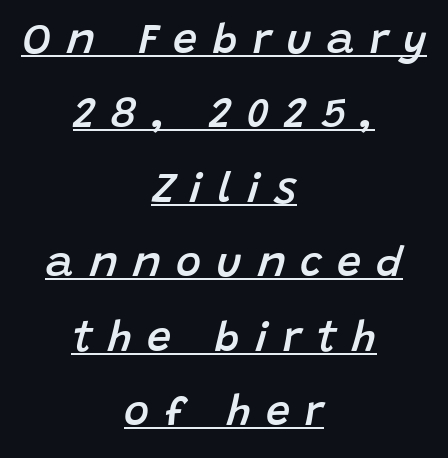
The image shows 43 px semibold type, italic (leaning right); set centered, line spacing 1.73x, unusually wide letter spacing (+0.35 em), underlined; low stroke contrast and a large x-height.
